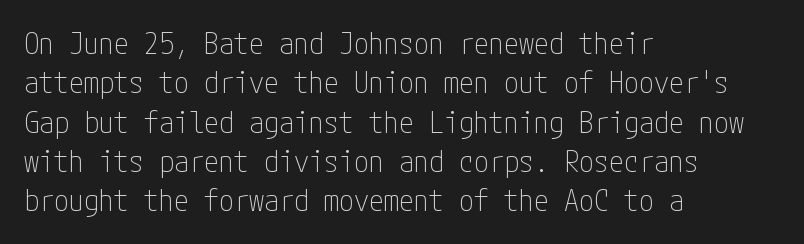
Interline gaps are of average width in this sample. The specimen reads as upright at a glance. On a weight scale, this lands at 450 or below. Unmarked baselines from the first word to the last. The characters display no serif detailing; their extremities are plain. Look at the tracking — it's just the regular setting, nothing added.
